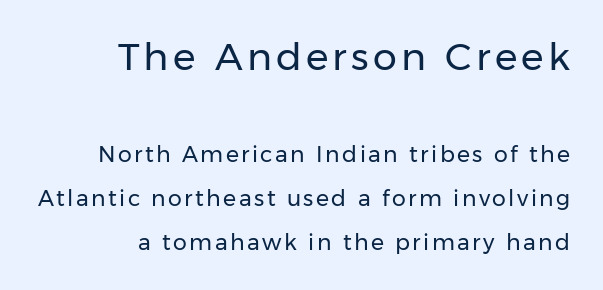
{"serif": "no", "italic": "no", "bold": "no", "weight": "regular", "width": "normal", "stroke_contrast": "low", "x_height": "medium", "monospaced": "no", "underline": "no", "align": "right", "line_spacing": "loose", "line_spacing_ratio": 2.01, "larger_block": "first", "size_ratio": 1.73, "glyph_px": 38}
